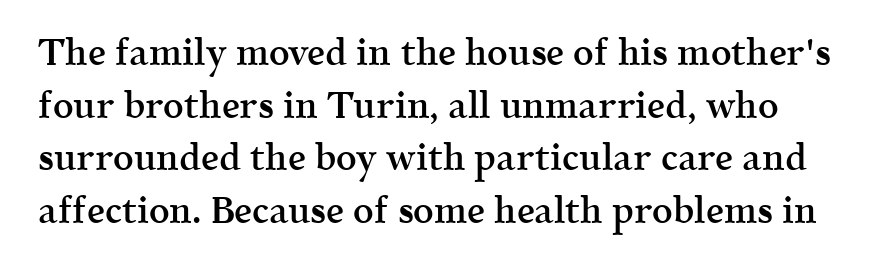
The image shows 36 px semibold serif type, upright; set normal line spacing (1.46x), normal letter spacing, not underlined; a medium x-height.
